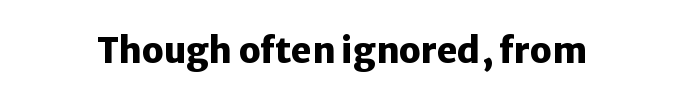
{"serif": "no", "italic": "no", "bold": "yes", "weight": "heavy", "width": "normal", "stroke_contrast": "low", "x_height": "medium", "monospaced": "no", "underline": "no", "letter_spacing": "normal", "letter_spacing_em": 0.0, "glyph_px": 35}
